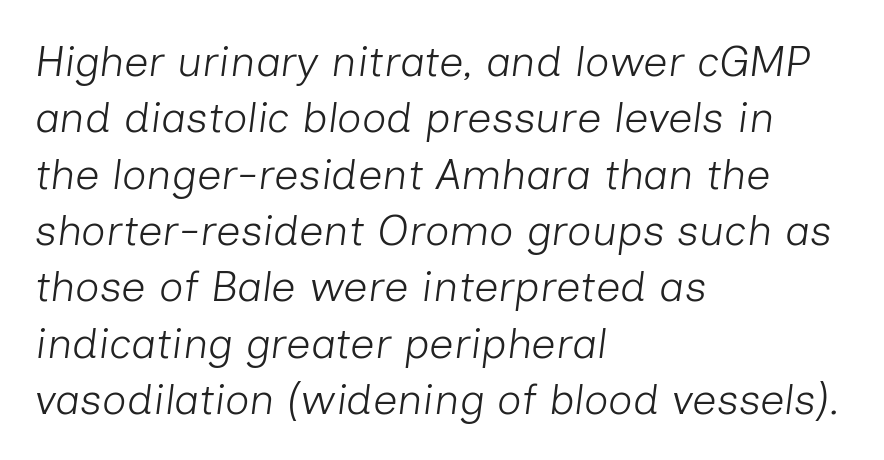
{"italic": "yes", "lean": "right", "slant_degrees": 7, "bold": "no", "weight": "light", "width": "normal", "stroke_contrast": "low", "x_height": "medium", "monospaced": "no", "underline": "no", "align": "left", "line_spacing": "normal", "line_spacing_ratio": 1.31, "letter_spacing": "normal", "letter_spacing_em": 0.0, "glyph_px": 43}
